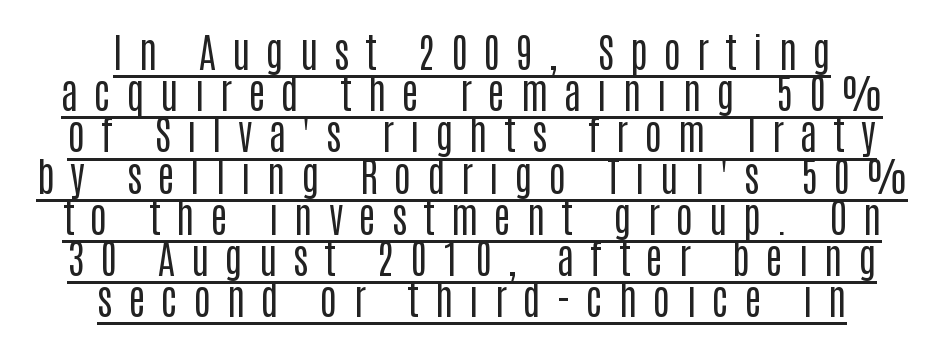
The image shows 40 px regular-weight, condensed sans-serif type, upright; set centered, tight line spacing (1.03x), unusually wide letter spacing (+0.4 em), underlined; low stroke contrast and a large x-height.
